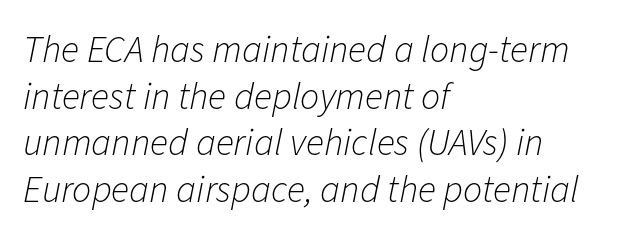
Q: Is the text bold? A: No.
Q: Is the text italic (slanted)? A: Yes, it leans right by about 11 degrees.
Q: Is the text underlined? A: No.
Q: How is the paragraph aligned? A: Left-aligned.
Q: Is the spacing between letters normal or unusually wide? A: Normal.
Q: Width (condensed, normal, or wide)? A: Normal.
Q: Stroke contrast? A: Low.
Q: x-height? A: Medium.
Q: Monospaced? A: No.
